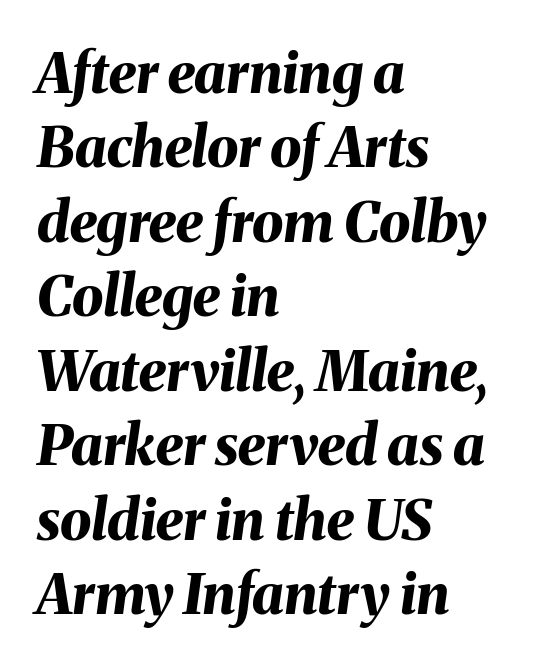
Check under the words: just untouched page. Emphasis-style slanted type is in use. Casual observation: everything's shoved over to the left. Compared with an ordinary text face, these strokes are far heavier — a full bold. Whoever set this chose a conventional vertical rhythm. Tracking value appears to be zero — textbook default spacing.
